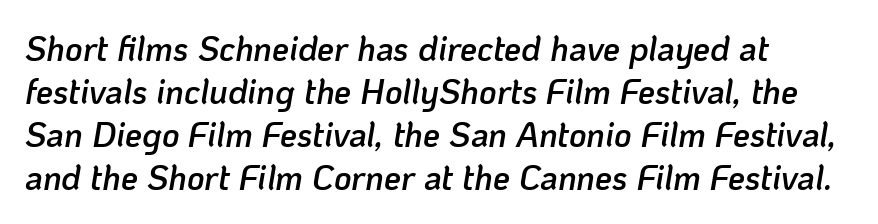
The image shows 34 px semibold type, italic (leaning right); set left-aligned, normal line spacing (1.26x), normal letter spacing, not underlined; low stroke contrast and a medium x-height.
